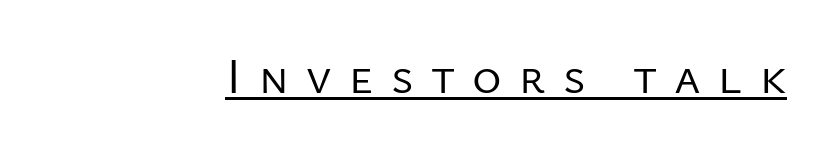
{"serif": "no", "italic": "no", "bold": "no", "weight": "regular", "width": "normal", "stroke_contrast": "low", "x_height": "medium", "monospaced": "no", "underline": "yes", "letter_spacing": "wide", "letter_spacing_em": 0.35, "glyph_px": 50}
